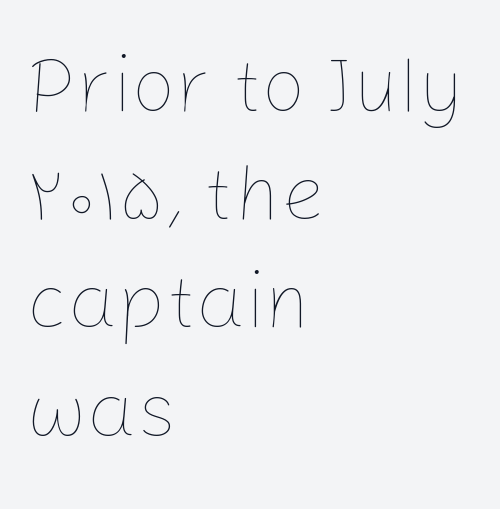
Q: Is the text bold? A: No.
Q: Is the text italic (slanted)? A: No, it is upright.
Q: Is the text underlined? A: No.
Q: How is the paragraph aligned? A: Left-aligned.
Q: Is the spacing between letters normal or unusually wide? A: Normal.
Q: Is the spacing between lines tight, normal or loose? A: Normal.
Q: Width (condensed, normal, or wide)? A: Normal.
Q: Stroke contrast? A: Low.
Q: x-height? A: Medium.
Q: Monospaced? A: No.
